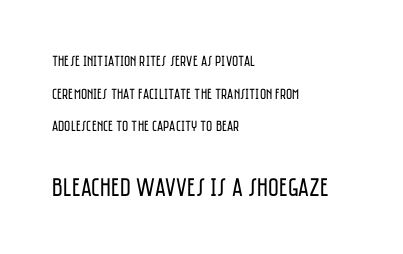
A bare baseline throughout the passage. This reads as an unemphasized weight, regular at the heaviest. Designer's note — italics off, roman on. Casual observation: everything's shoved over to the left. Of the two passages, the one underneath uses the larger point size.
